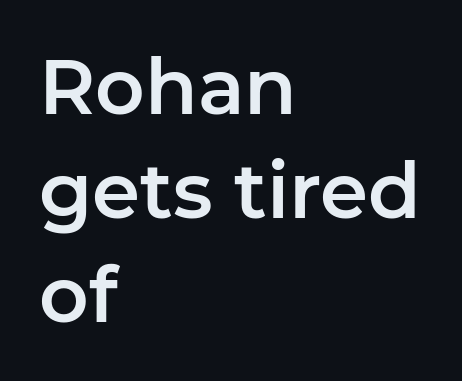
Q: Is the text italic (slanted)? A: No, it is upright.
Q: Is the typeface a serif or a sans-serif typeface? A: Sans-serif.
Q: Is the text underlined? A: No.
Q: How is the paragraph aligned? A: Left-aligned.
Q: Is the spacing between letters normal or unusually wide? A: Normal.
Q: Is the spacing between lines tight, normal or loose? A: Normal.
Q: Width (condensed, normal, or wide)? A: Normal.
Q: Stroke contrast? A: Low.
Q: x-height? A: Medium.
Q: Monospaced? A: No.
